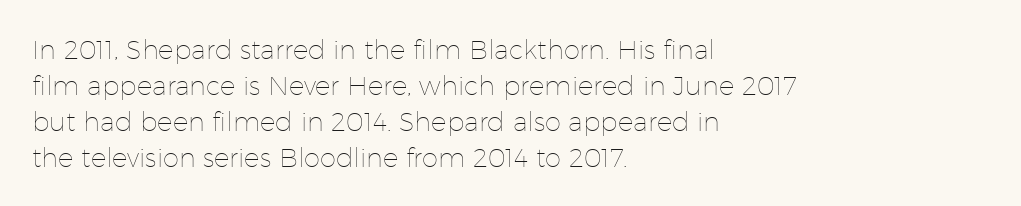
Teacher's note: observe the even left margin — that is flush-left alignment. Students, note that the glyphs here touch the page at normal intervals. Do the letters lean? They stand straight. Descenders hang freely into open space. Stem width sits at or under what a default text font uses.
